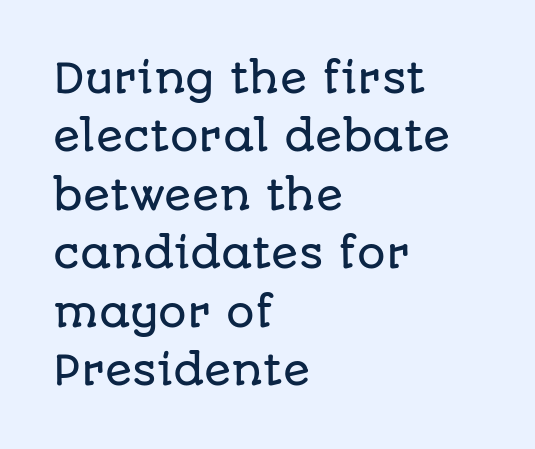
Posture: vertical. This rendering features lettering with no underline. Are there feet on the stems? There aren't — it's a sans. Leading matches the norm, producing a regular column. Spacing between characters is what you'd get straight out of the box.
